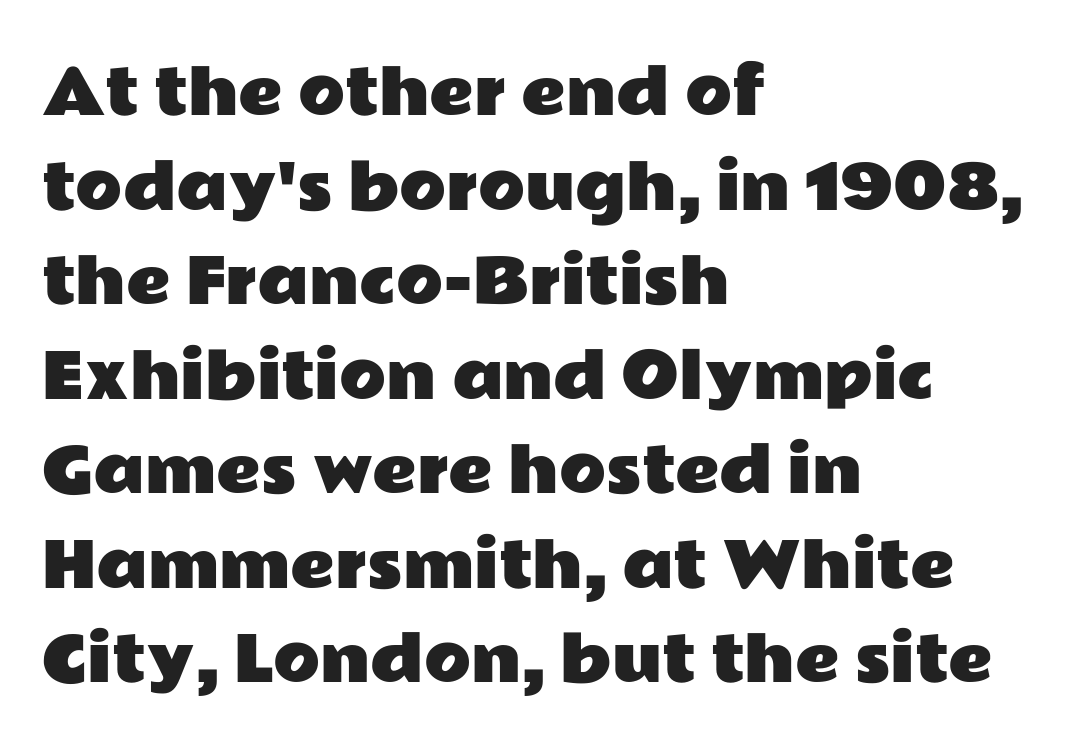
The face used here is proportionally spaced, like ordinary book or web type. What stands out about the letter spacing? Nothing — it is the standard amount. The letters stand upright; this is a roman face. The passage shown is not underscored anywhere.
